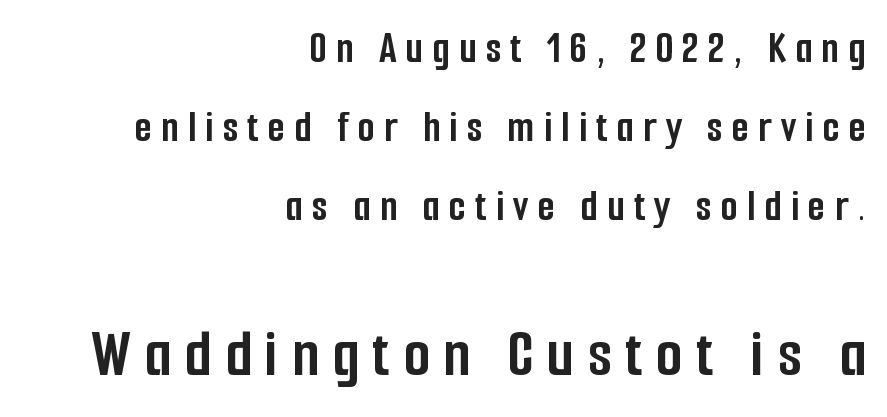
{"serif": "no", "italic": "no", "bold": "yes", "weight": "semibold", "width": "condensed", "stroke_contrast": "low", "x_height": "medium", "monospaced": "no", "underline": "no", "align": "right", "line_spacing_ratio": 1.76, "letter_spacing": "wide", "letter_spacing_em": 0.2, "larger_block": "second", "size_ratio": 1.51, "glyph_px": 68}
